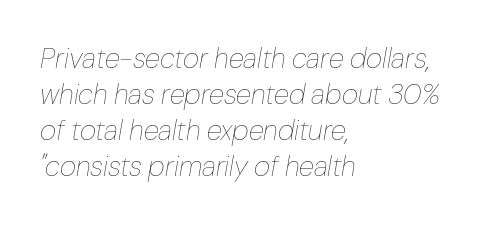
Q: Is the text bold? A: No.
Q: Is the text italic (slanted)? A: Yes, it leans right by about 10 degrees.
Q: Is the text underlined? A: No.
Q: How is the paragraph aligned? A: Left-aligned.
Q: Is the spacing between letters normal or unusually wide? A: Normal.
Q: Is the spacing between lines tight, normal or loose? A: Normal.
Q: Width (condensed, normal, or wide)? A: Normal.
Q: Stroke contrast? A: Low.
Q: x-height? A: Medium.
Q: Monospaced? A: No.
